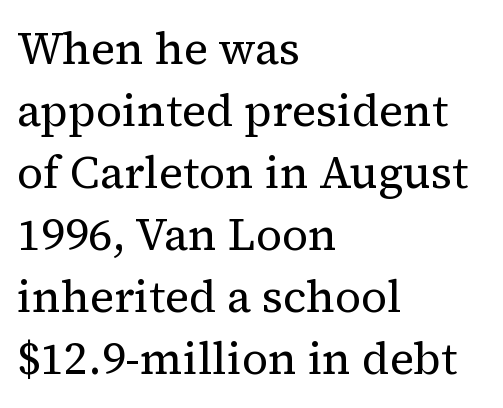
Q: Is the text bold? A: No.
Q: Is the text italic (slanted)? A: No, it is upright.
Q: Is the typeface a serif or a sans-serif typeface? A: Serif.
Q: Is the text underlined? A: No.
Q: How is the paragraph aligned? A: Left-aligned.
Q: Is the spacing between letters normal or unusually wide? A: Normal.
Q: Is the spacing between lines tight, normal or loose? A: Normal.
Q: Width (condensed, normal, or wide)? A: Normal.
Q: Stroke contrast? A: Medium.
Q: x-height? A: Medium.
Q: Monospaced? A: No.
